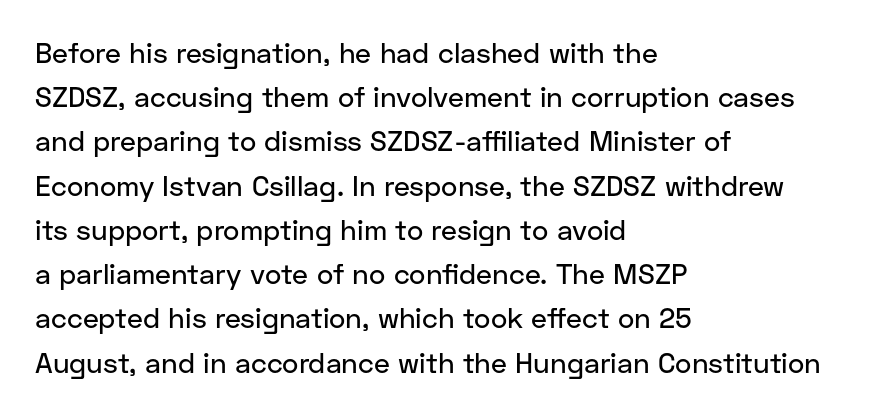
You could call the tracking neutral — neither tight nor loose. Typographically, this falls in the sans-serif category. Short and long lines alike share a common starting point at left. A typesetter would call this leading conventional body-copy spacing.
